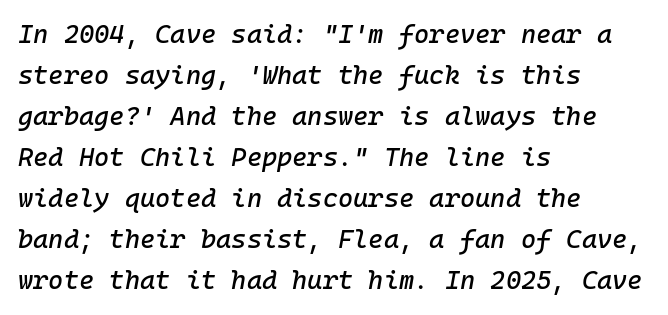
Evenly set lines give the paragraph a standard silhouette. Nobody touched the tracking dial on this one. The baseline area is clear. Characters are canted at an angle relative to the baseline's perpendicular. Caption: multi-line text, flush left, ragged right.
